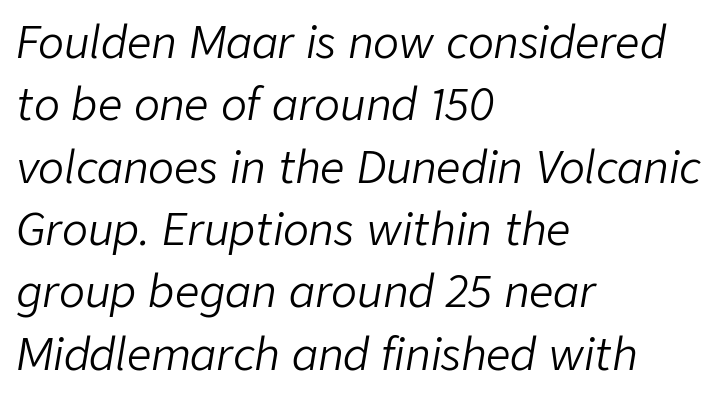
Check the space under the baseline: it is left empty. Reading down the block, your eye returns to a fixed left position each line. If you measured baseline to baseline, you'd find a middling distance. Here the designer chose a conventional face with non-uniform glyph widths. The type is set solid horizontally, with unmodified tracking.
